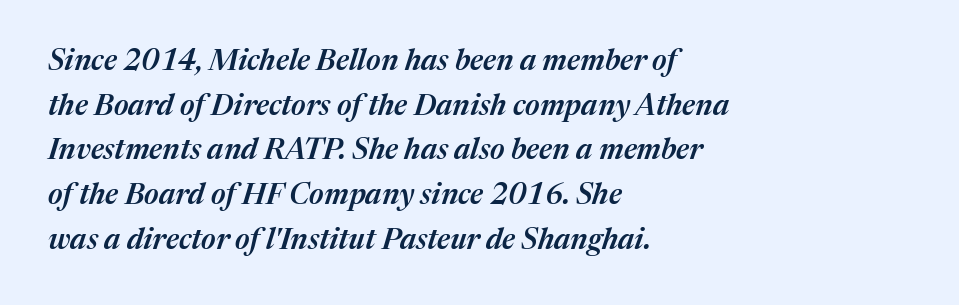
{"italic": "yes", "lean": "right", "slant_degrees": 17, "bold": "semi", "weight": "semibold", "width": "normal", "stroke_contrast": "medium", "x_height": "medium", "monospaced": "no", "underline": "no", "align": "left", "line_spacing": "normal", "line_spacing_ratio": 1.54, "letter_spacing": "normal", "letter_spacing_em": 0.0, "glyph_px": 29}
